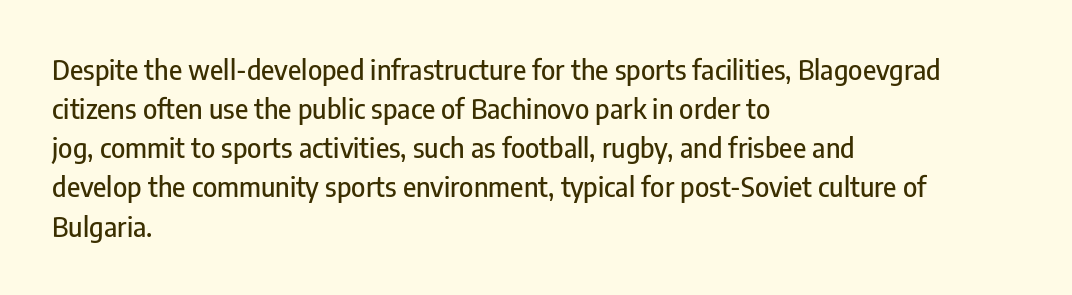
Evenly set lines give the paragraph a standard silhouette. What stands out about the letter spacing? Nothing — it is the standard amount. Glance below the letters and you will spot only blank space. The compositor pushed each line to the left boundary. The axis of the letterforms is exactly vertical.
